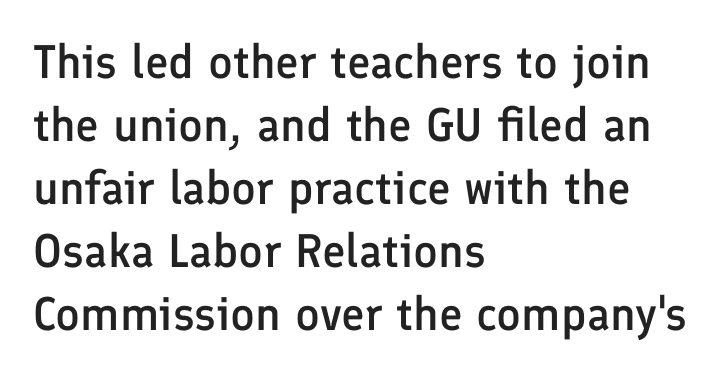
The image shows 47 px semibold sans-serif type, upright; set left-aligned, normal line spacing (1.34x), normal letter spacing, not underlined; low stroke contrast and a medium x-height.
